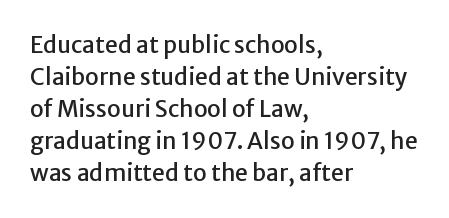
{"italic": "no", "underline": "no", "align": "left", "line_spacing": "normal", "line_spacing_ratio": 1.39, "letter_spacing": "normal", "letter_spacing_em": 0.0, "glyph_px": 23}
